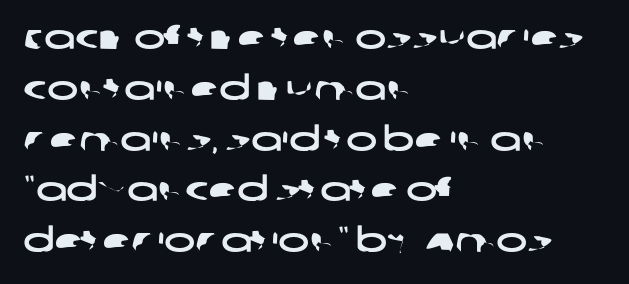
Q: Is the typeface a serif or a sans-serif typeface? A: Sans-serif.
Q: Is the text underlined? A: No.
Q: How is the paragraph aligned? A: Left-aligned.
Q: Is the spacing between letters normal or unusually wide? A: Normal.
Q: Is the spacing between lines tight, normal or loose? A: Normal.
Q: Width (condensed, normal, or wide)? A: Wide.
Q: Stroke contrast? A: Low.
Q: x-height? A: Large.
Q: Monospaced? A: No.
